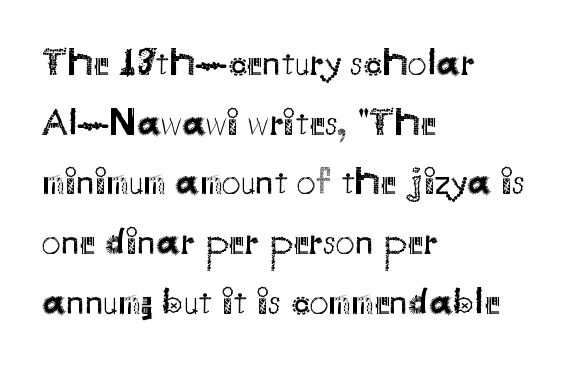
The image shows 38 px regular-weight sans-serif type, upright; set left-aligned, normal line spacing (1.57x), normal letter spacing, not underlined; medium stroke contrast and a small x-height.
